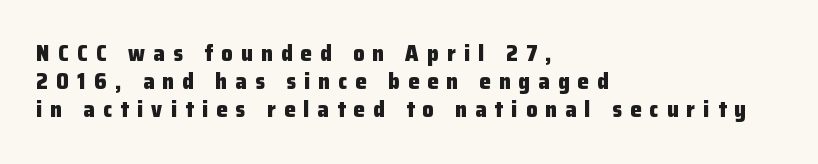
Q: Is the text bold? A: Yes.
Q: Is the text italic (slanted)? A: No, it is upright.
Q: Is the text underlined? A: No.
Q: How is the paragraph aligned? A: Left-aligned.
Q: Is the spacing between letters normal or unusually wide? A: Unusually wide.
Q: Is the spacing between lines tight, normal or loose? A: Normal.
